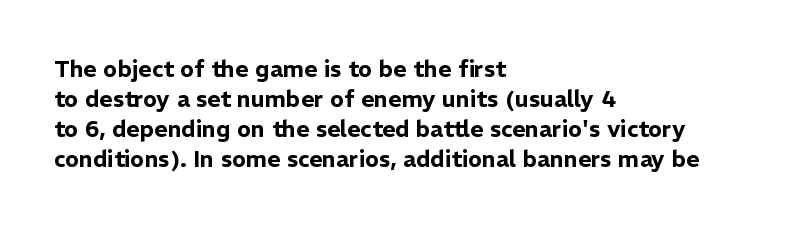
{"italic": "no", "underline": "no", "align": "left", "line_spacing": "normal", "line_spacing_ratio": 1.3, "letter_spacing": "normal", "letter_spacing_em": 0.0, "glyph_px": 23}
